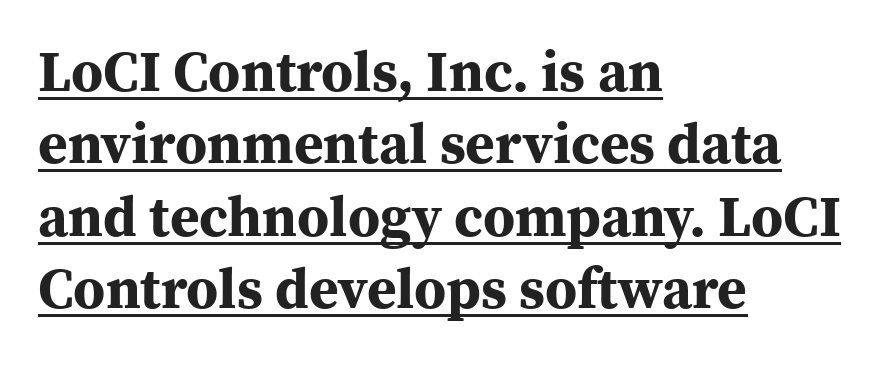
Serifs: yes, visible at the terminals of the letterforms. A typesetter would call this zero additional tracking. You can tell it's not italic because the verticals are truly vertical. The passage shown is typed in a proportional face where columns would drift. Vertically, the passage feels balanced, rows spaced as you'd expect. Every row of glyphs begins at an identical x-position on the left.
